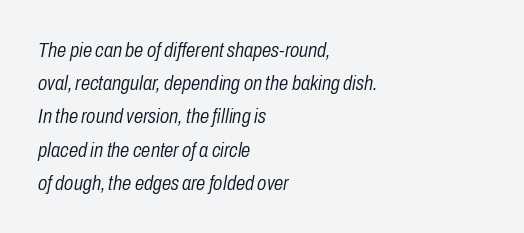
{"italic": "yes", "lean": "right", "slant_degrees": 10, "bold": "no", "underline": "no", "align": "left", "line_spacing": "normal", "line_spacing_ratio": 1.58, "letter_spacing": "normal", "letter_spacing_em": 0.0, "glyph_px": 21}
